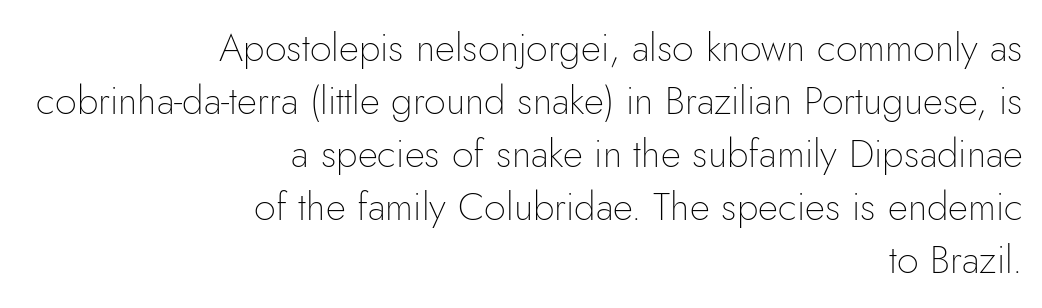
The letters look calm and open, with moderate or lighter stems. Font category for this specimen: sans-serif. Note the varied advance widths — an 'i' is clearly narrower than an 'm'. Compared with typical paragraphs, the rows here are spaced about the same. Has an underline been added? It has not. The type is set solid horizontally, with unmodified tracking.
